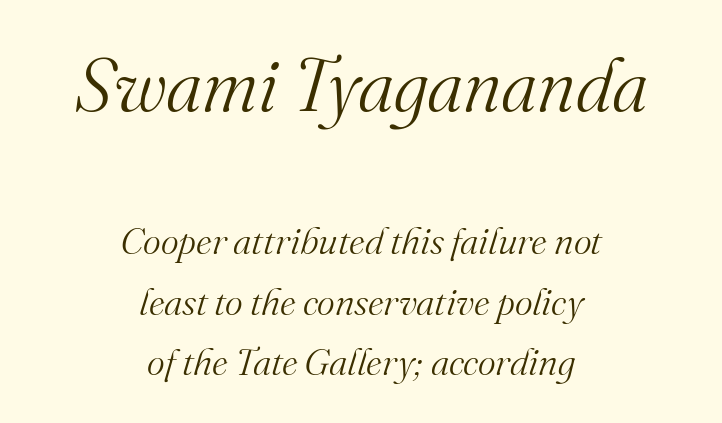
Here the glyphs are tracked normally, forming tight word shapes. Top chunk: large. Bottom chunk: small. Letterform terminals end in serifs throughout the passage. Clear beneath every line of the passage. These lines sit exactly where default settings would place them.
